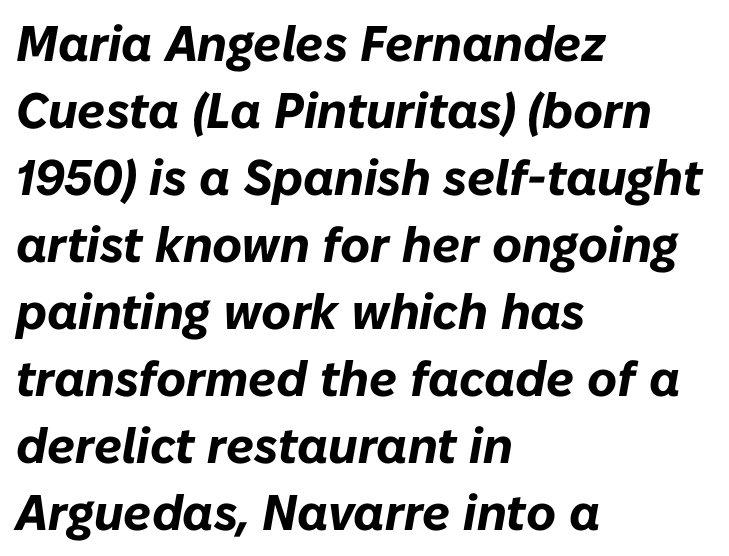
{"italic": "yes", "lean": "right", "slant_degrees": 10, "bold": "yes", "weight": "bold", "width": "normal", "stroke_contrast": "low", "x_height": "medium", "monospaced": "no", "underline": "no", "align": "left", "line_spacing": "normal", "line_spacing_ratio": 1.34, "letter_spacing": "normal", "letter_spacing_em": 0.0, "glyph_px": 50}
